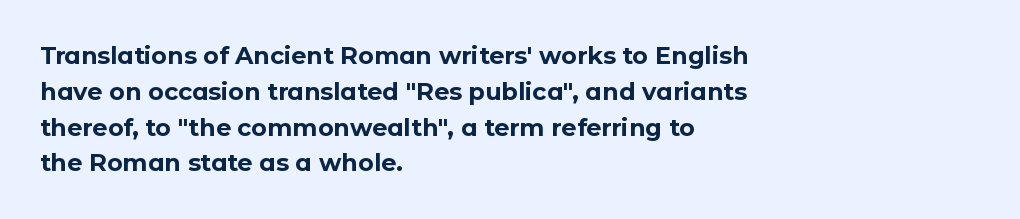
{"italic": "no", "bold": "yes", "underline": "no", "align": "left", "line_spacing": "normal", "line_spacing_ratio": 1.49, "letter_spacing": "normal", "letter_spacing_em": 0.0, "glyph_px": 24}
